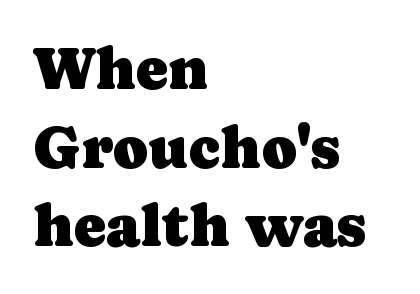
The image shows 60 px serif type, upright; set left-aligned, normal line spacing (1.31x), normal letter spacing, not underlined; low stroke contrast and a medium x-height.
